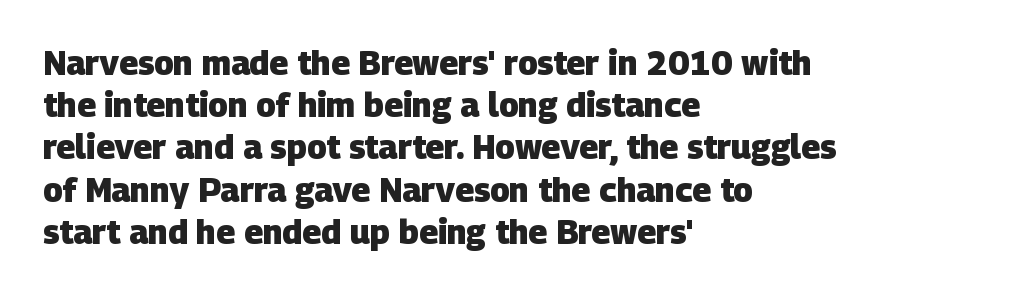
The image shows 33 px heavy sans-serif type; set left-aligned, normal line spacing (1.28x), normal letter spacing, not underlined; low stroke contrast and a large x-height.
